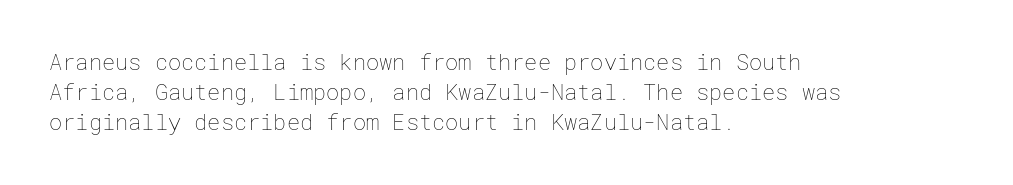
Reading down the column, the eye jumps a familiar distance to each next line. Left-aligned paragraph, ragged on the right. Check under the words: just untouched page. Nope, not italic — everything's standing straight.
